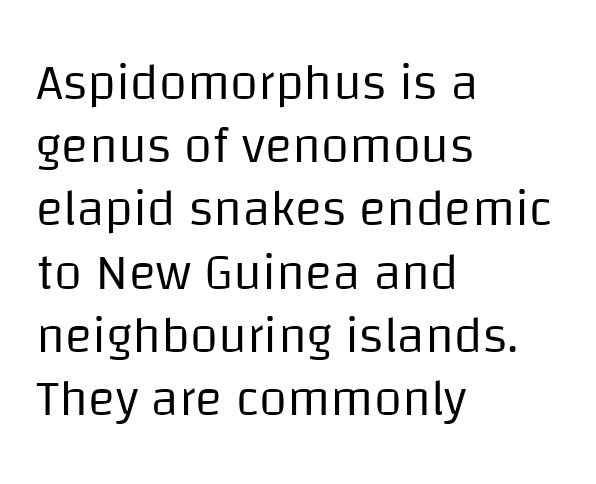
The image shows 51 px regular-weight sans-serif type, upright; set left-aligned, line spacing 1.24x, normal letter spacing, not underlined; low stroke contrast and a large x-height.
